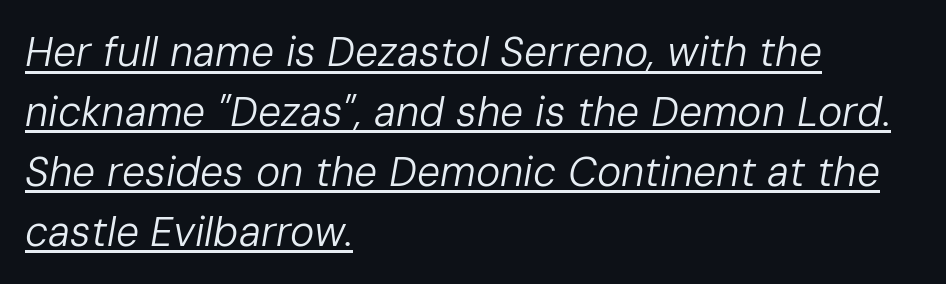
The image shows 41 px regular-weight type, italic (leaning right); set left-aligned, normal line spacing (1.46x), normal letter spacing, underlined; low stroke contrast and a medium x-height.
